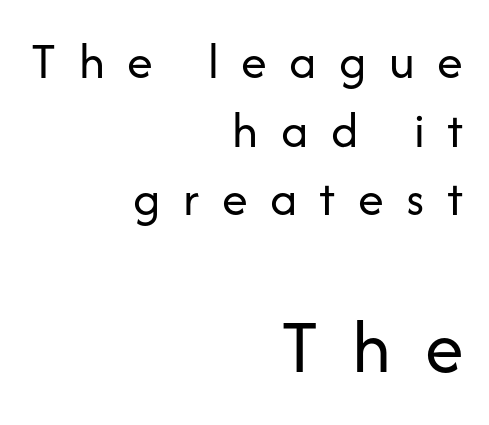
Q: Is the text bold? A: No.
Q: Is the text italic (slanted)? A: No, it is upright.
Q: Is the typeface a serif or a sans-serif typeface? A: Sans-serif.
Q: Is the text underlined? A: No.
Q: How is the paragraph aligned? A: Right-aligned.
Q: Is the spacing between letters normal or unusually wide? A: Unusually wide.
Q: Is the spacing between lines tight, normal or loose? A: Normal.
Q: Which block of text is set in a larger size, the first (top) or the second (bottom)? A: The second (bottom) one.
Q: Width (condensed, normal, or wide)? A: Normal.
Q: Stroke contrast? A: Low.
Q: x-height? A: Medium.
Q: Monospaced? A: No.
